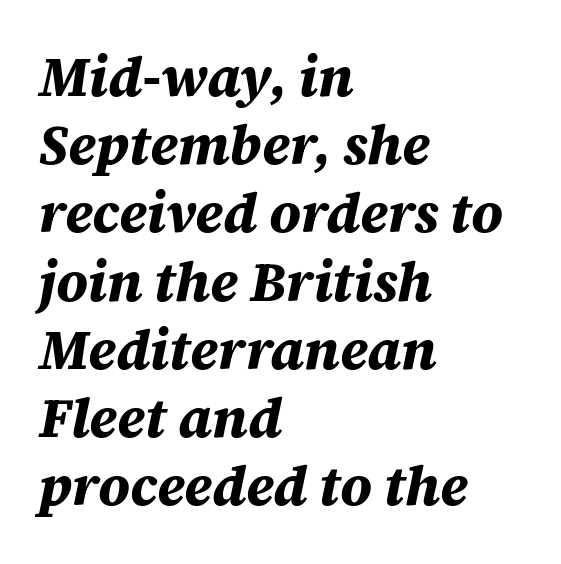
The rendering uses natural spacing where letterforms have individual widths. This sample uses plain, unmodified letter spacing. Observe the lean: these are italic letterforms. Any mark beneath the type? The region is blank. These lines carry a lot of weight — the face is fully bold. Horizontal alignment here is leftward, the default for most running prose.
